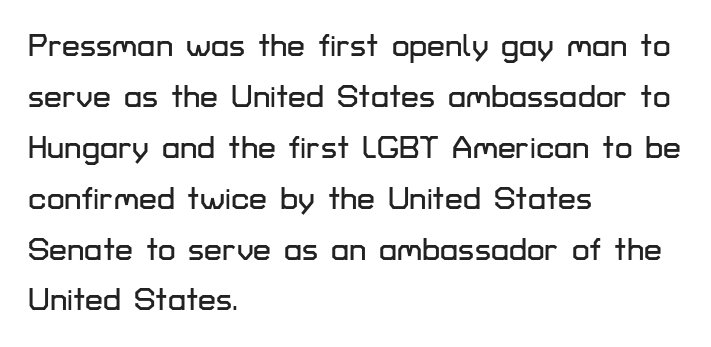
Vertical strokes here are truly vertical. Is this a fixed-width face? No — the glyphs have proportional, varying widths. The string is rendered with underlining switched off. Nothing unusual about the tracking: characters are spaced as the font intends. The setting favours the left margin, as ordinary paragraphs usually do.
